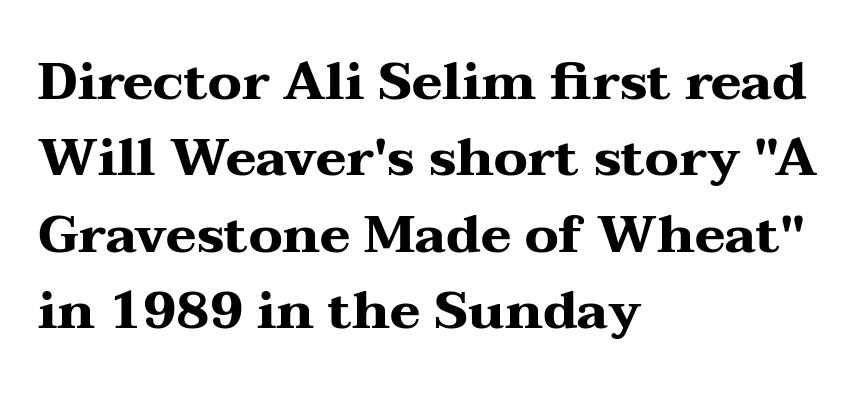
The image shows 52 px heavy, wide serif type, upright; set left-aligned, normal line spacing (1.47x), normal letter spacing, not underlined; medium stroke contrast and a medium x-height.
